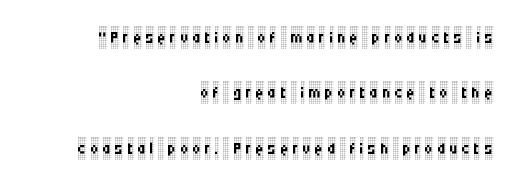
{"italic": "no", "bold": "no", "underline": "no", "align": "right", "line_spacing": "loose", "line_spacing_ratio": 2.41, "glyph_px": 23}
